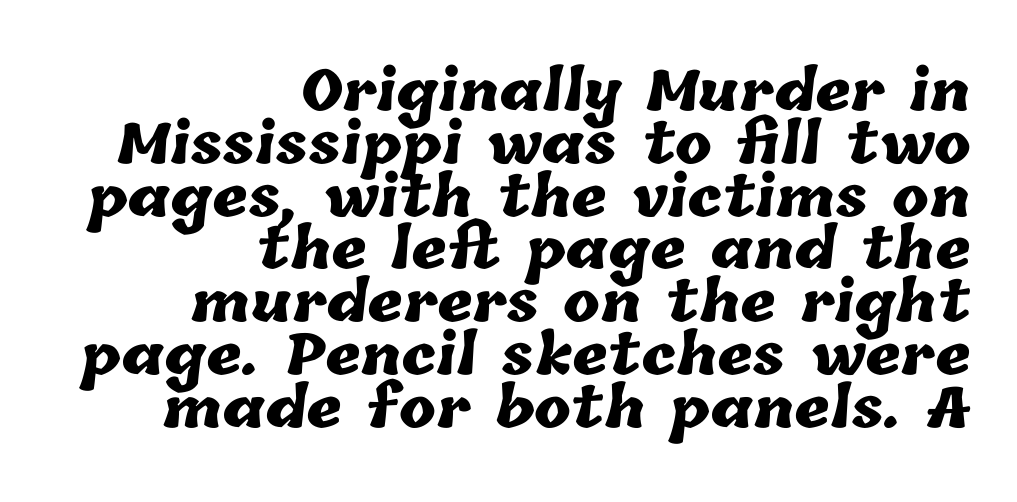
The image shows 55 px heavy type; set right-aligned, tight line spacing (0.96x), normal letter spacing, not underlined; low stroke contrast and a medium x-height.
